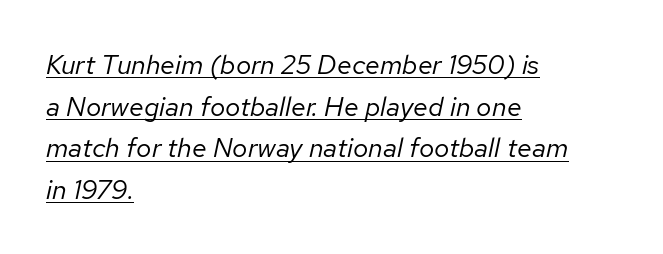
Q: Is the text bold? A: No.
Q: Is the text italic (slanted)? A: Yes, it leans right by about 12 degrees.
Q: Is the text underlined? A: Yes.
Q: How is the paragraph aligned? A: Left-aligned.
Q: Is the spacing between letters normal or unusually wide? A: Normal.
Q: Is the spacing between lines tight, normal or loose? A: Normal.
